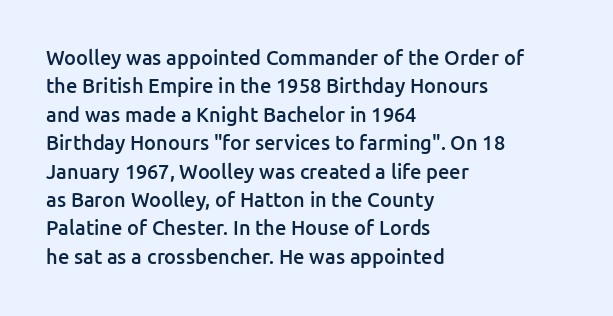
{"italic": "no", "bold": "semi", "underline": "no", "align": "left", "line_spacing": "normal", "line_spacing_ratio": 1.42, "letter_spacing": "normal", "letter_spacing_em": 0.0, "glyph_px": 20}
